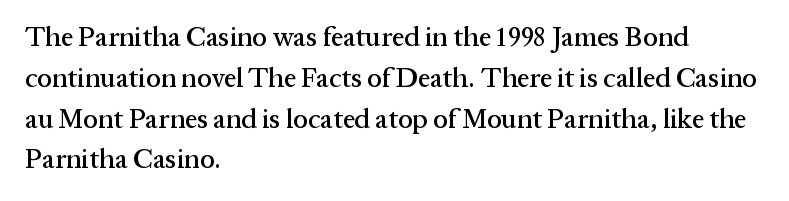
The image shows 27 px text type, upright; set left-aligned, normal line spacing (1.51x), normal letter spacing, not underlined.
